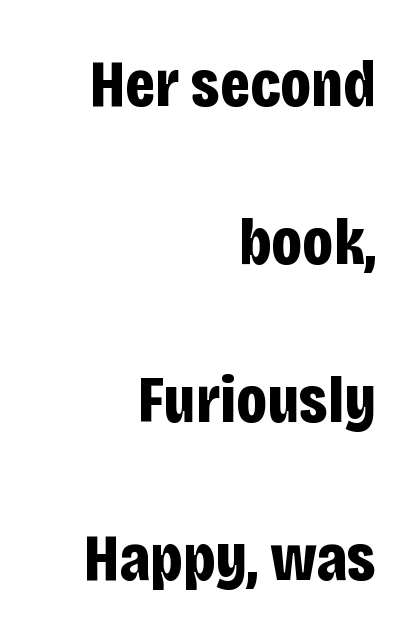
The vertical gap from one line to the next is large. The sample has been set heavy, in full bold. The gap between lines stays unmarked. Grotesque or geometric, the face here clearly has no serifs. Posture: vertical. Is the letter spacing exaggerated? No — it looks like the ordinary default.
